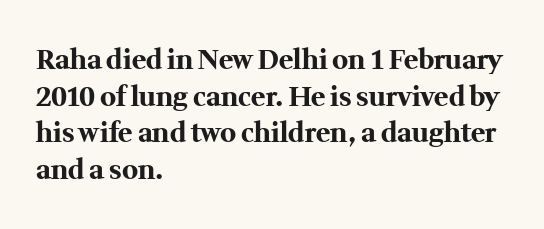
{"italic": "no", "bold": "yes", "underline": "no", "align": "left", "line_spacing": "normal", "line_spacing_ratio": 1.36, "letter_spacing": "normal", "letter_spacing_em": 0.0, "glyph_px": 27}
